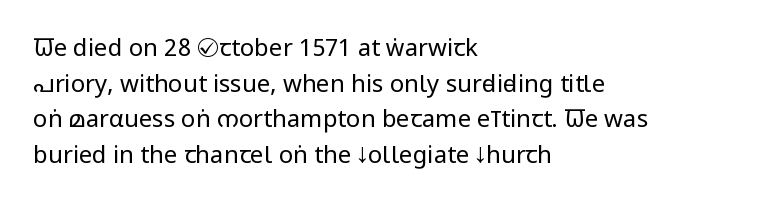
Q: Is the text bold? A: No.
Q: Is the text italic (slanted)? A: No, it is upright.
Q: Is the text underlined? A: No.
Q: How is the paragraph aligned? A: Left-aligned.
Q: Is the spacing between letters normal or unusually wide? A: Normal.
Q: Is the spacing between lines tight, normal or loose? A: Normal.
